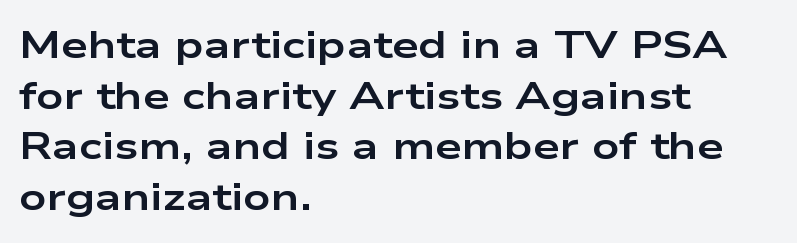
Q: Is the text bold? A: Yes.
Q: Is the text italic (slanted)? A: No, it is upright.
Q: Is the typeface a serif or a sans-serif typeface? A: Sans-serif.
Q: Is the text underlined? A: No.
Q: How is the paragraph aligned? A: Left-aligned.
Q: Is the spacing between letters normal or unusually wide? A: Normal.
Q: Is the spacing between lines tight, normal or loose? A: Normal.
Q: Width (condensed, normal, or wide)? A: Wide.
Q: Stroke contrast? A: Low.
Q: x-height? A: Medium.
Q: Monospaced? A: No.
